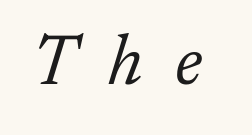
Would a proofreader flag this as italicized? Yes. A typesetter would label this face a serif. The letters are spread apart with noticeably loose tracking. The area under the type is left untouched.
